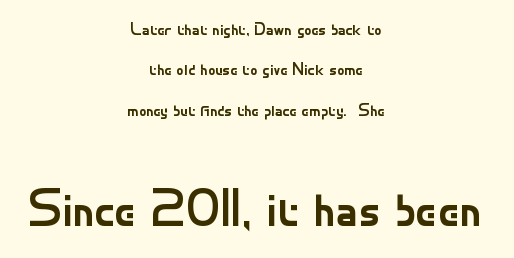
The image shows 53 px regular-weight sans-serif type, upright; set centered, loose line spacing (2.25x), normal letter spacing, not underlined; the second (bottom) block is 2.94x larger; low stroke contrast and a small x-height.
